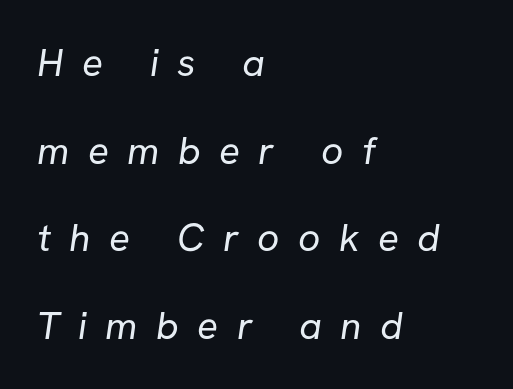
The image shows 39 px regular-weight sans-serif type; set left-aligned, loose line spacing (2.25x), unusually wide letter spacing (+0.47 em), not underlined; low stroke contrast and a medium x-height.
